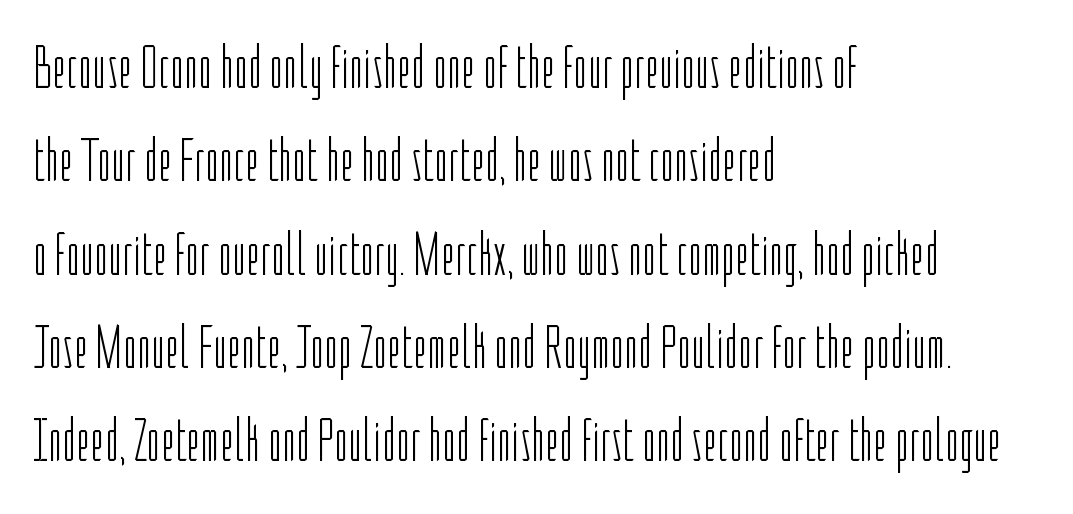
The font is comparable to plain body text, perhaps lighter. In terms of letterform style, serifs are entirely absent. No extra tracking has been applied to these lines. Here the designer chose a conventional face with non-uniform glyph widths. Is there any slant? The stems are plumb. The rendering anchors every line to the left-hand side.
